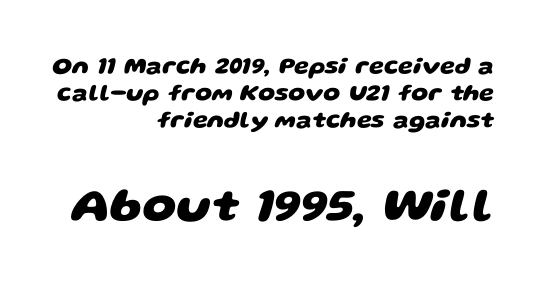
Q: Is the text bold? A: Yes.
Q: Is the typeface a serif or a sans-serif typeface? A: Sans-serif.
Q: Is the text underlined? A: No.
Q: How is the paragraph aligned? A: Right-aligned.
Q: Is the spacing between letters normal or unusually wide? A: Normal.
Q: Is the spacing between lines tight, normal or loose? A: Tight.
Q: Which block of text is set in a larger size, the first (top) or the second (bottom)? A: The second (bottom) one.
Q: Width (condensed, normal, or wide)? A: Wide.
Q: Stroke contrast? A: Low.
Q: x-height? A: Large.
Q: Monospaced? A: No.
